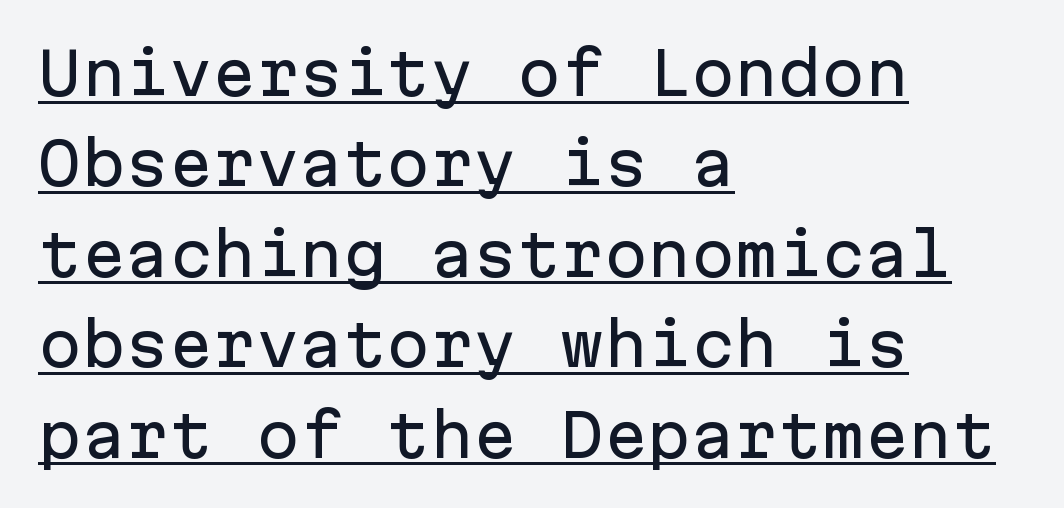
The image shows 58 px sans-serif type, upright, monospaced; set left-aligned, normal line spacing (1.56x), normal letter spacing, underlined; low stroke contrast and a medium x-height.
